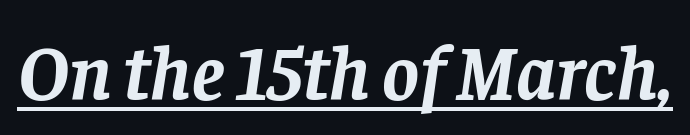
The image shows 78 px semibold serif type, italic (leaning right); set normal letter spacing, underlined; low stroke contrast and a large x-height.
